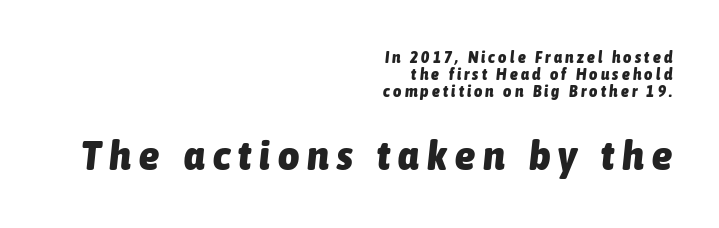
{"italic": "yes", "lean": "right", "slant_degrees": 6, "bold": "yes", "weight": "heavy", "width": "condensed", "stroke_contrast": "low", "x_height": "medium", "monospaced": "no", "underline": "no", "align": "right", "line_spacing": "tight", "line_spacing_ratio": 1.06, "letter_spacing": "wide", "letter_spacing_em": 0.2, "larger_block": "second", "size_ratio": 2.56, "glyph_px": 41}
